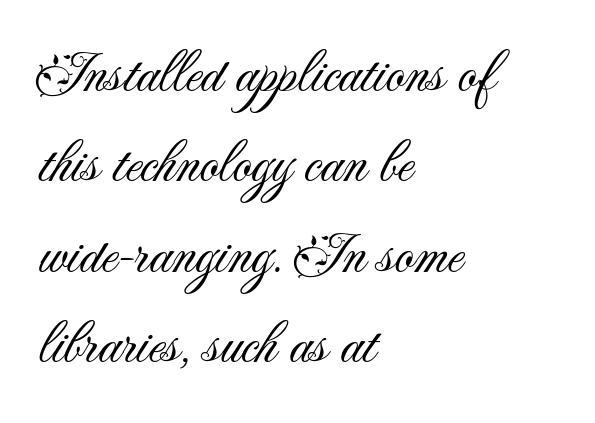
{"serif": "no", "bold": "no", "weight": "light", "width": "normal", "stroke_contrast": "medium", "x_height": "small", "monospaced": "no", "underline": "no", "align": "left", "line_spacing": "normal", "line_spacing_ratio": 1.53, "letter_spacing": "normal", "letter_spacing_em": 0.0, "glyph_px": 59}
